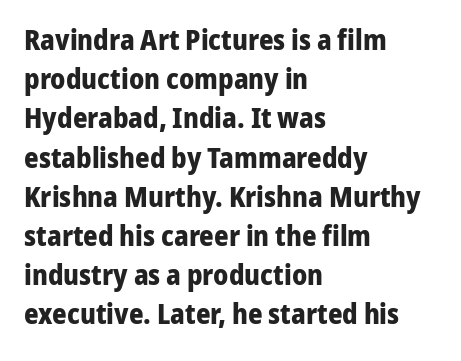
{"serif": "no", "italic": "no", "bold": "yes", "weight": "bold", "width": "normal", "stroke_contrast": "low", "x_height": "medium", "monospaced": "no", "underline": "no", "align": "left", "line_spacing": "normal", "line_spacing_ratio": 1.4, "letter_spacing": "normal", "letter_spacing_em": 0.0, "glyph_px": 28}
